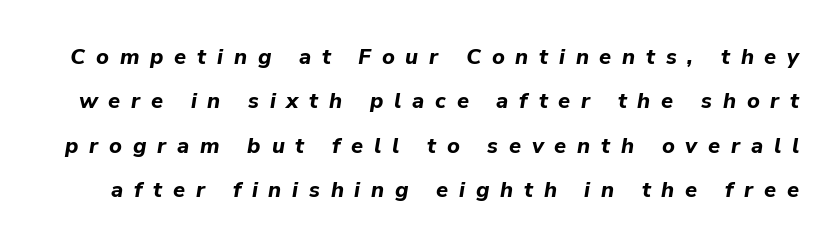
The image shows 22 px bold type, italic (leaning right); set loose line spacing (2.02x), unusually wide letter spacing (+0.49 em), not underlined.
